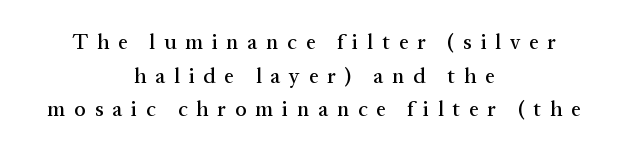
The image shows 21 px text type, upright; set centered, normal line spacing (1.6x), unusually wide letter spacing (+0.43 em), not underlined.
